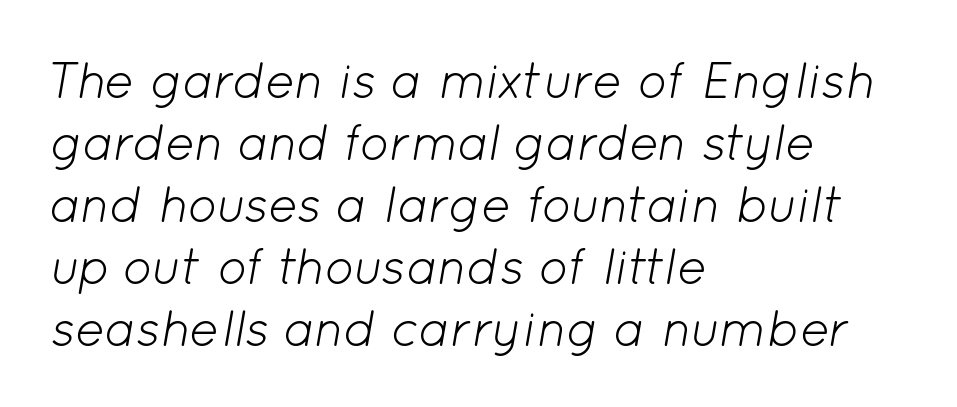
Beneath every word, the page is bare. Caption: face not bold, strokes unweighted. These lines are rendered in a variable-pitch font. Does the lettering tilt? It does — this is italic. Notice how the passage keeps a crisp vertical edge on the left only.
